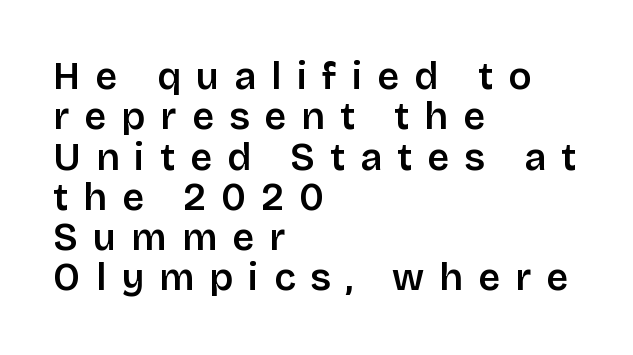
The image shows 38 px semibold sans-serif type, upright; set left-aligned, tight line spacing (1.06x), unusually wide letter spacing (+0.4 em), not underlined; low stroke contrast and a large x-height.
